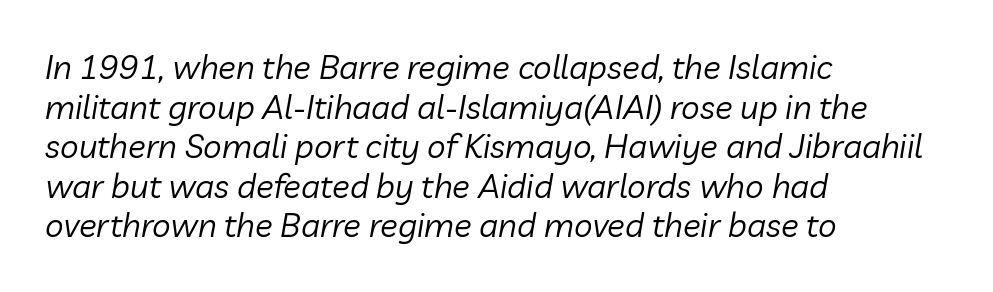
Q: Is the text bold? A: No.
Q: Is the text italic (slanted)? A: Yes, it leans right by about 10 degrees.
Q: Is the text underlined? A: No.
Q: How is the paragraph aligned? A: Left-aligned.
Q: Is the spacing between letters normal or unusually wide? A: Normal.
Q: Width (condensed, normal, or wide)? A: Normal.
Q: Stroke contrast? A: Low.
Q: x-height? A: Medium.
Q: Monospaced? A: No.
